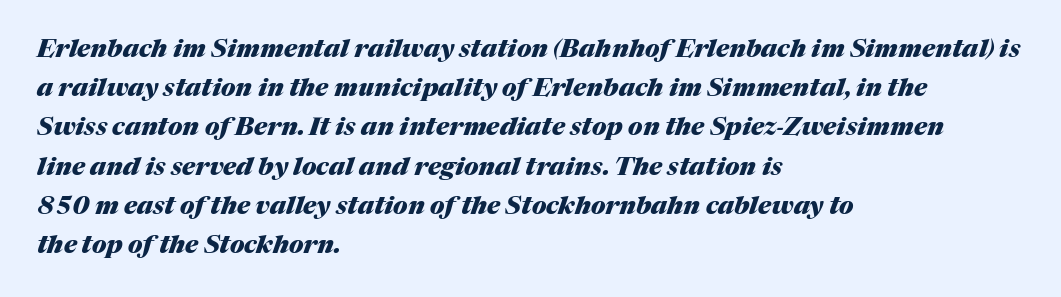
{"italic": "yes", "lean": "right", "slant_degrees": 17, "bold": "yes", "underline": "no", "align": "left", "line_spacing": "normal", "line_spacing_ratio": 1.57, "letter_spacing": "normal", "letter_spacing_em": 0.0, "glyph_px": 25}
